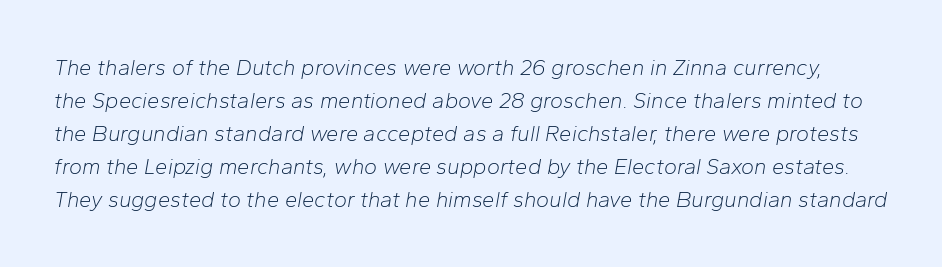
{"italic": "yes", "lean": "right", "slant_degrees": 10, "bold": "no", "underline": "no", "line_spacing": "normal", "line_spacing_ratio": 1.5, "letter_spacing": "normal", "letter_spacing_em": 0.0, "glyph_px": 22}
